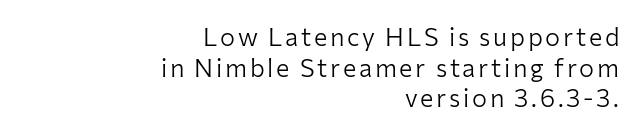
The image shows 25 px text type, upright; set right-aligned, line spacing 1.23x, not underlined.
